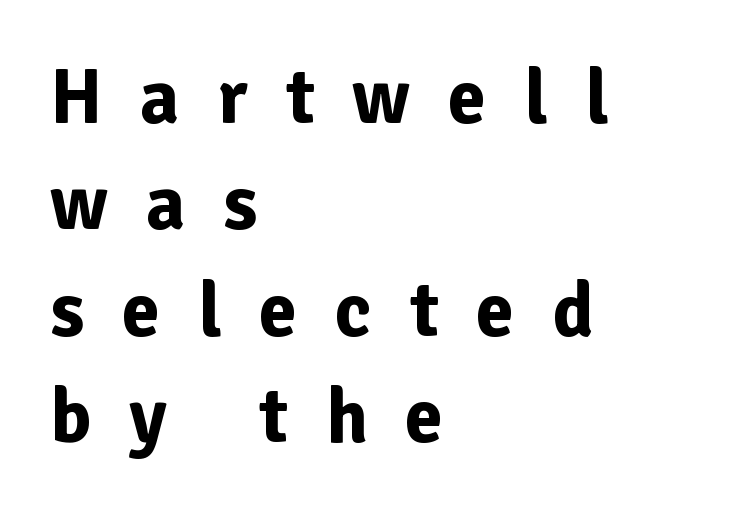
Q: Is the text bold? A: Yes.
Q: Is the text italic (slanted)? A: No, it is upright.
Q: Is the typeface a serif or a sans-serif typeface? A: Sans-serif.
Q: Is the text underlined? A: No.
Q: How is the paragraph aligned? A: Left-aligned.
Q: Is the spacing between letters normal or unusually wide? A: Unusually wide.
Q: Is the spacing between lines tight, normal or loose? A: Normal.
Q: Width (condensed, normal, or wide)? A: Normal.
Q: Stroke contrast? A: Low.
Q: x-height? A: Medium.
Q: Monospaced? A: No.
